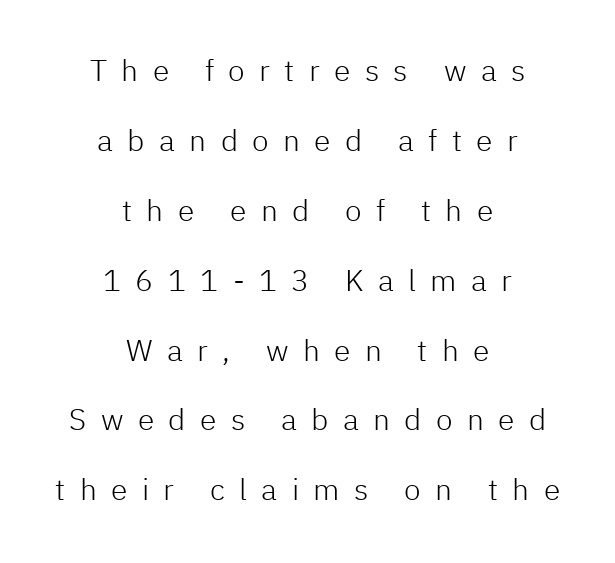
The image shows 30 px light sans-serif type, upright; set centered, loose line spacing (2.33x), unusually wide letter spacing (+0.48 em), not underlined; low stroke contrast and a medium x-height.
